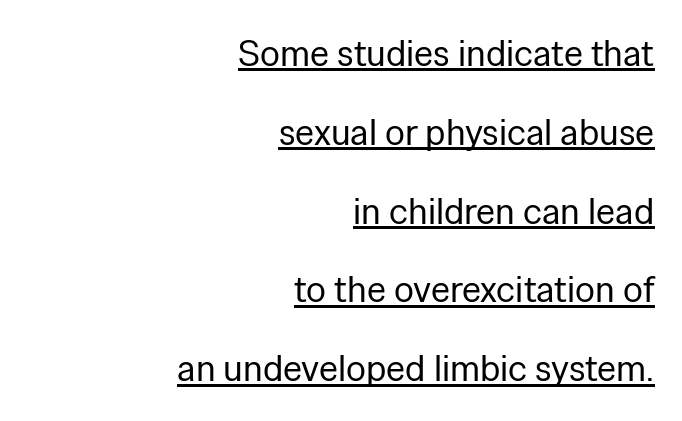
The image shows 37 px regular-weight sans-serif type, upright; set right-aligned, loose line spacing (2.13x), normal letter spacing, underlined; low stroke contrast and a medium x-height.
